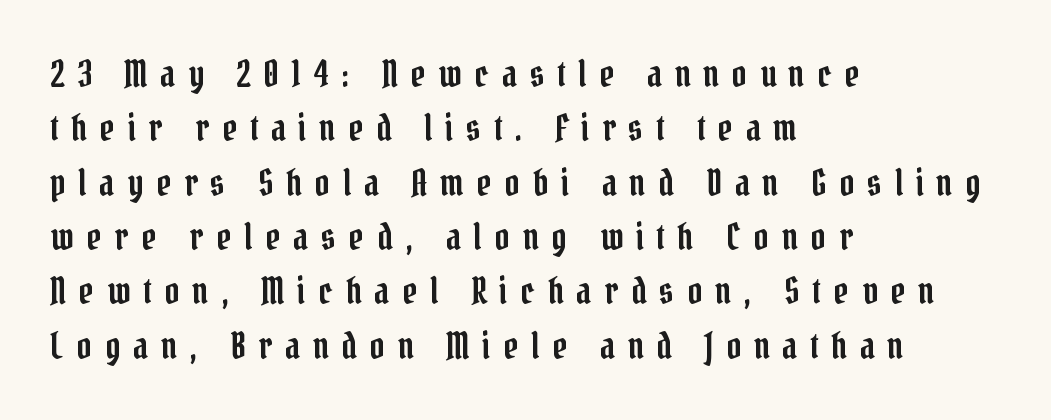
The tracking reads as deliberately expanded to a designer's eye. The letters carry serifs — small finishing strokes at the ends of their stems. Lines of text with bare space underneath. Line beginnings align vertically; line endings do not. Designer's note — italics off, roman on.
